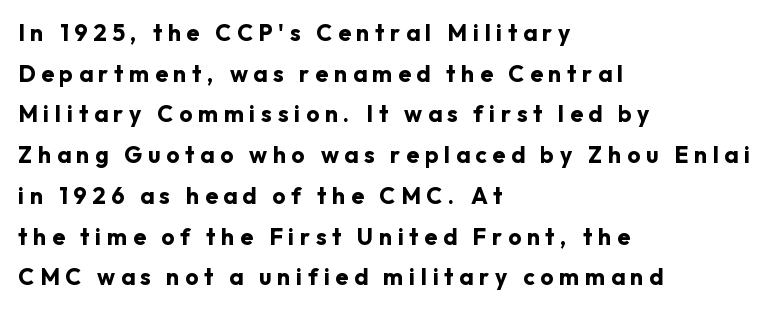
Q: Is the text bold? A: Yes.
Q: Is the text italic (slanted)? A: No, it is upright.
Q: Is the text underlined? A: No.
Q: How is the paragraph aligned? A: Left-aligned.
Q: Is the spacing between letters normal or unusually wide? A: Unusually wide.
